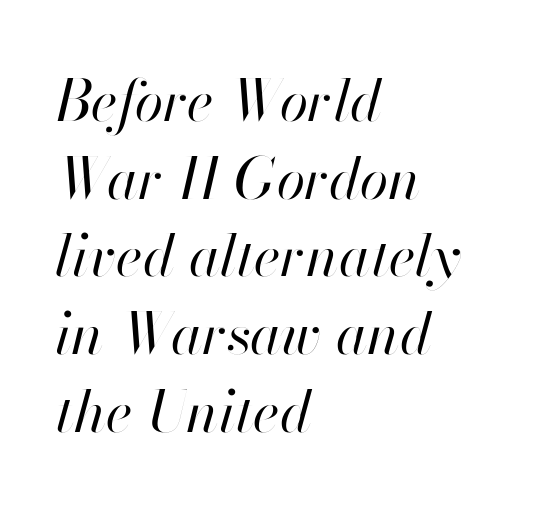
{"italic": "yes", "lean": "right", "slant_degrees": 13, "bold": "no", "weight": "regular", "width": "normal", "stroke_contrast": "high", "x_height": "small", "monospaced": "no", "underline": "no", "align": "left", "line_spacing": "normal", "line_spacing_ratio": 1.34, "letter_spacing": "normal", "letter_spacing_em": 0.0, "glyph_px": 58}
